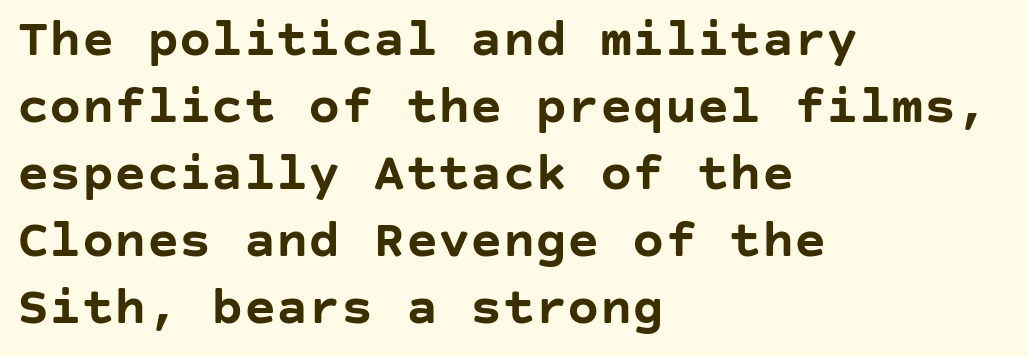
Quick note: not italic, upright. Letter spacing: default. Summary of weight: heavy, a full bold. Typeset ragged right — the left edge is the straight one.
